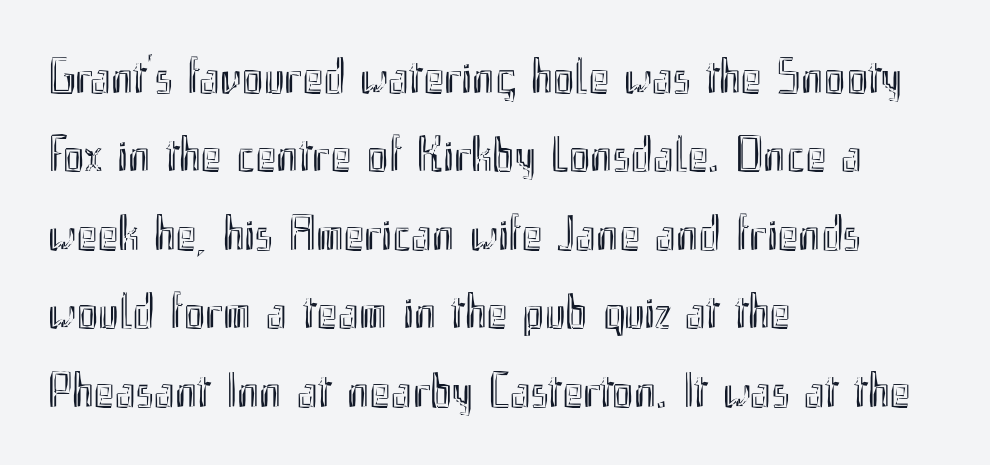
{"italic": "no", "width": "condensed", "x_height": "small", "monospaced": "no", "underline": "no", "align": "left", "line_spacing": "normal", "line_spacing_ratio": 1.57, "letter_spacing": "normal", "letter_spacing_em": 0.0, "glyph_px": 50}
